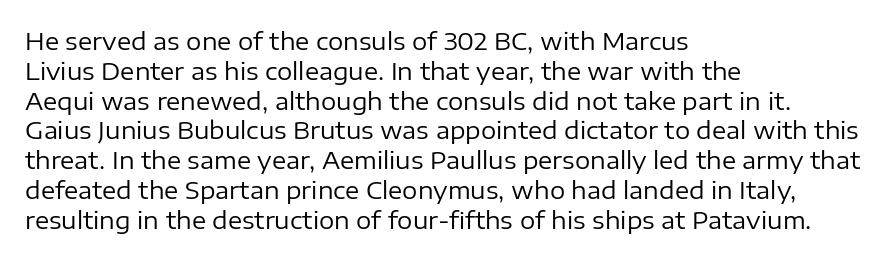
The image shows 24 px text type, upright; set left-aligned, line spacing 1.24x, normal letter spacing, not underlined.
